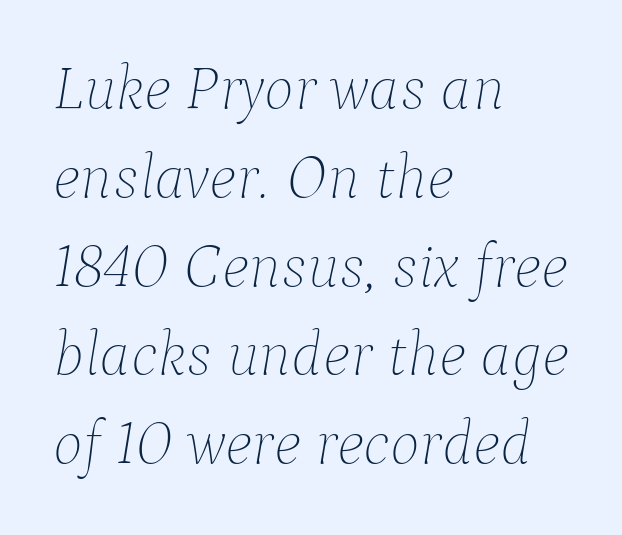
In terms of leading, this rendering sits right in the middle. Leftover space on each line is placed entirely after the last word. Any mark beneath the type? The region is blank. Nobody touched the tracking dial on this one. Rendered with sloped, italic letterforms.
